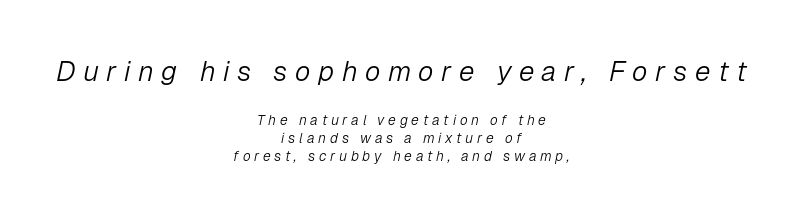
Q: Is the text bold? A: No.
Q: Is the text italic (slanted)? A: Yes, it leans right by about 12 degrees.
Q: Is the text underlined? A: No.
Q: How is the paragraph aligned? A: Centered.
Q: Is the spacing between letters normal or unusually wide? A: Unusually wide.
Q: Is the spacing between lines tight, normal or loose? A: Normal.
Q: Which block of text is set in a larger size, the first (top) or the second (bottom)? A: The first (top) one.
Q: Width (condensed, normal, or wide)? A: Normal.
Q: Stroke contrast? A: Low.
Q: x-height? A: Medium.
Q: Monospaced? A: No.
